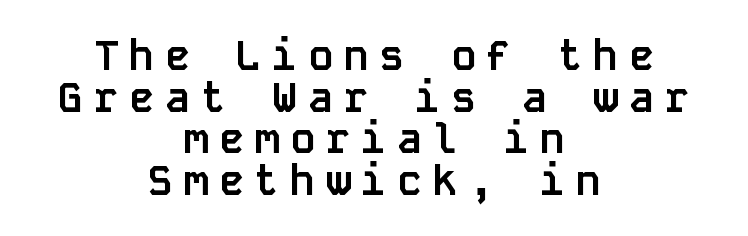
The passage shown is typeset with a sans-serif family. Honestly, the letter spacing is so wide it's the main thing you notice. You can tell it's not italic because the verticals are truly vertical. The sample has been set heavy, in full bold. Each row of text sits above clean, open space. Typeset on center — no edge is straight.
